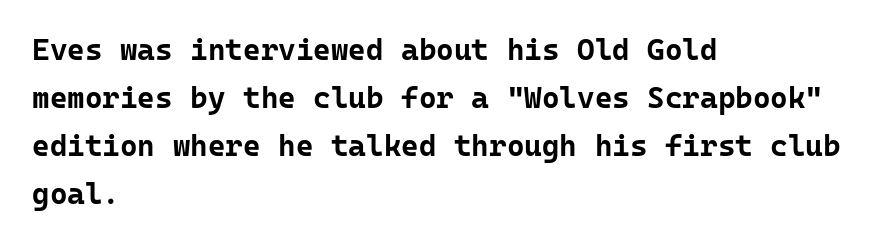
{"serif": "no", "italic": "no", "bold": "yes", "weight": "bold", "width": "normal", "stroke_contrast": "low", "x_height": "medium", "monospaced": "yes", "underline": "no", "align": "left", "line_spacing": "normal", "line_spacing_ratio": 1.6, "letter_spacing": "normal", "letter_spacing_em": 0.0, "glyph_px": 30}
